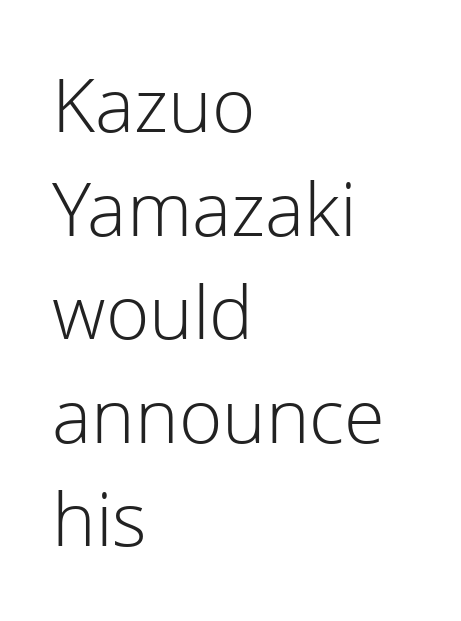
These lines are rendered in a variable-pitch font. Weight: regular or lighter. Stroke terminals: plain, sans-serif. Quick note: underline off. The letters sit at their default tracking, neither squeezed nor spread. Ascenders rise straight up at ninety degrees.
